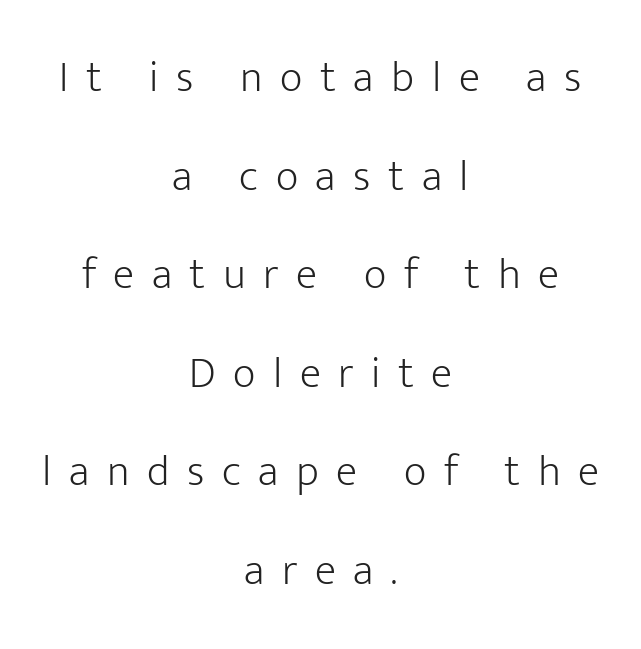
{"serif": "no", "italic": "no", "bold": "no", "weight": "light", "width": "normal", "stroke_contrast": "low", "x_height": "medium", "monospaced": "no", "underline": "no", "align": "center", "line_spacing": "loose", "line_spacing_ratio": 2.24, "letter_spacing": "wide", "letter_spacing_em": 0.4, "glyph_px": 44}
